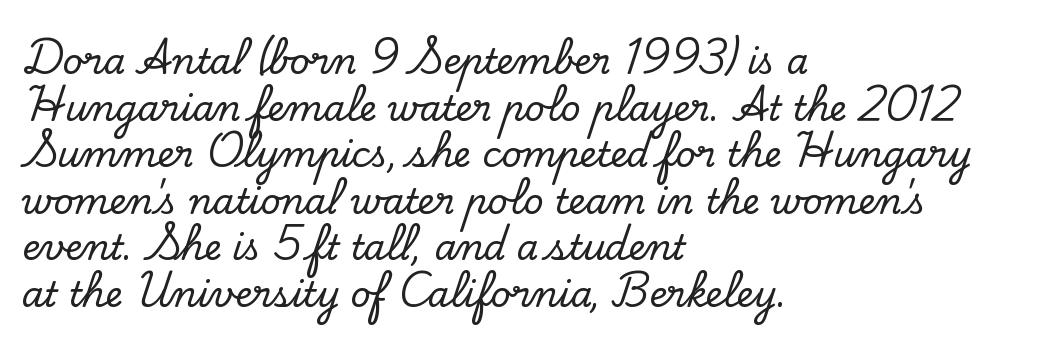
Q: Is the text italic (slanted)? A: Yes.
Q: Is the typeface a serif or a sans-serif typeface? A: Serif.
Q: Is the text underlined? A: No.
Q: How is the paragraph aligned? A: Left-aligned.
Q: Is the spacing between letters normal or unusually wide? A: Normal.
Q: Is the spacing between lines tight, normal or loose? A: Normal.
Q: Width (condensed, normal, or wide)? A: Normal.
Q: Stroke contrast? A: Low.
Q: x-height? A: Small.
Q: Monospaced? A: No.
